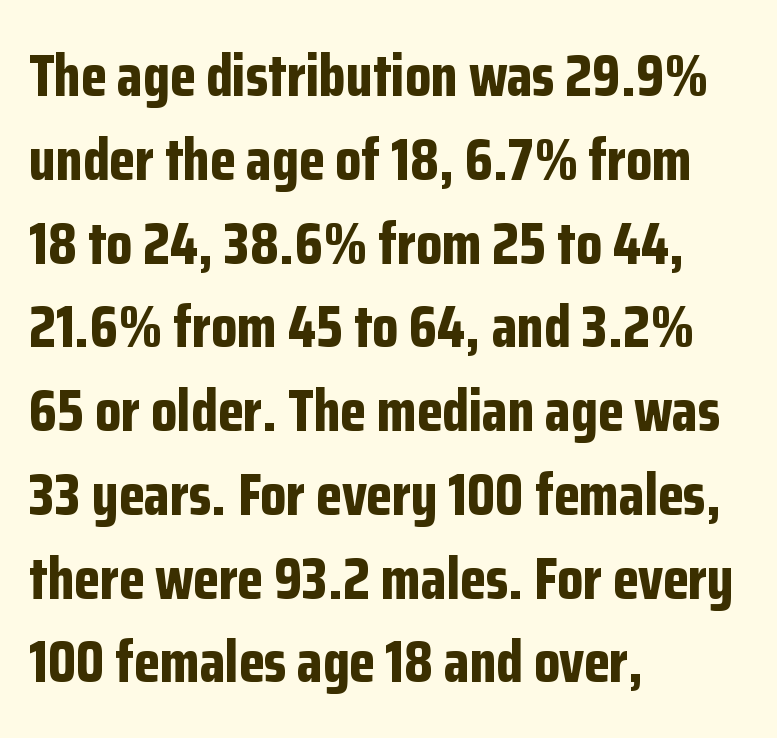
If you drew a ruler down the left edge, every line would touch it. Unlike a traditional serif, this face leaves its strokes unadorned. Tall strokes in this sample are plumb rather than angled. The tracking reads as untouched default to a designer's eye. Words float on clear page, feet unadorned. Look at the stroke-to-counter ratio: heavy, a bold.
